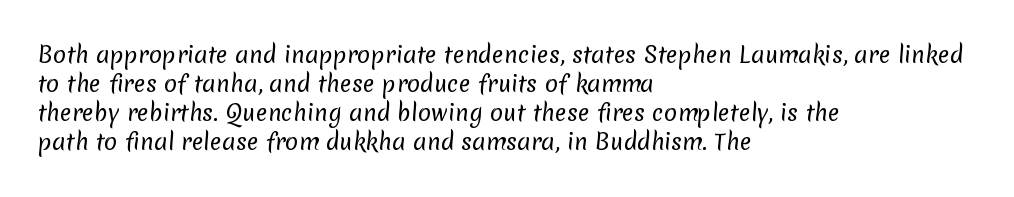
The image shows 22 px text type; set left-aligned, normal line spacing (1.32x), normal letter spacing, not underlined.
